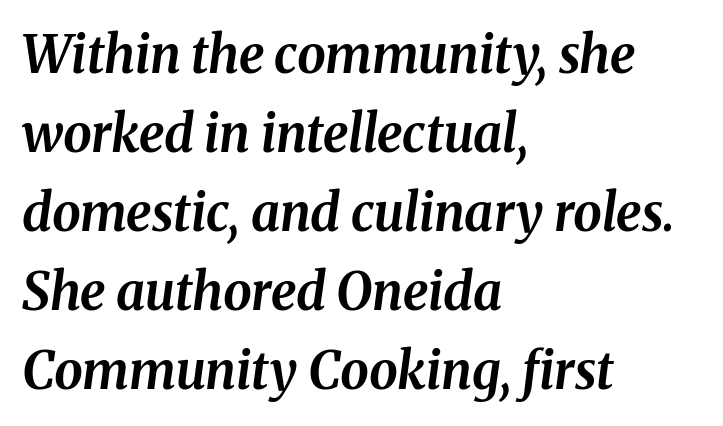
Q: Is the text bold? A: Yes.
Q: Is the text italic (slanted)? A: Yes, it leans right by about 8 degrees.
Q: Is the text underlined? A: No.
Q: How is the paragraph aligned? A: Left-aligned.
Q: Is the spacing between letters normal or unusually wide? A: Normal.
Q: Is the spacing between lines tight, normal or loose? A: Normal.
Q: Width (condensed, normal, or wide)? A: Normal.
Q: Stroke contrast? A: Medium.
Q: x-height? A: Medium.
Q: Monospaced? A: No.
